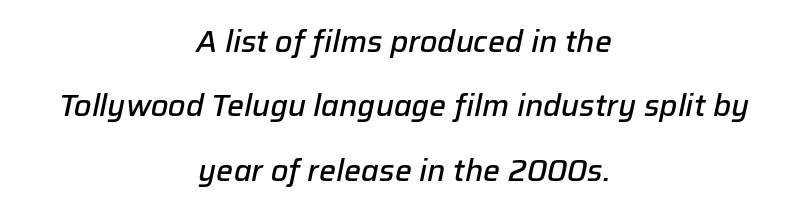
Q: Is the text bold? A: Semi-bold.
Q: Is the text italic (slanted)? A: Yes, it leans right by about 12 degrees.
Q: Is the text underlined? A: No.
Q: How is the paragraph aligned? A: Centered.
Q: Is the spacing between letters normal or unusually wide? A: Normal.
Q: Is the spacing between lines tight, normal or loose? A: Loose.
Q: Width (condensed, normal, or wide)? A: Normal.
Q: Stroke contrast? A: Low.
Q: x-height? A: Medium.
Q: Monospaced? A: No.
